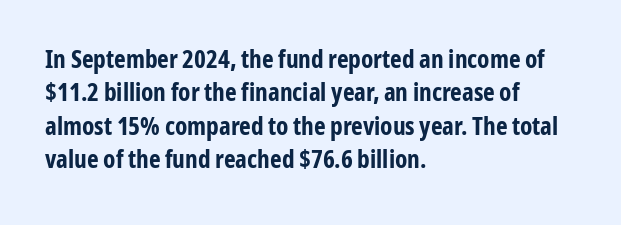
The image shows 25 px bold type, upright; set left-aligned, normal line spacing (1.34x), normal letter spacing, not underlined.
